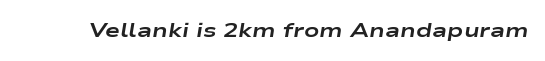
{"italic": "yes", "lean": "right", "slant_degrees": 9, "bold": "yes", "underline": "no", "letter_spacing": "normal", "letter_spacing_em": 0.0, "glyph_px": 20}
